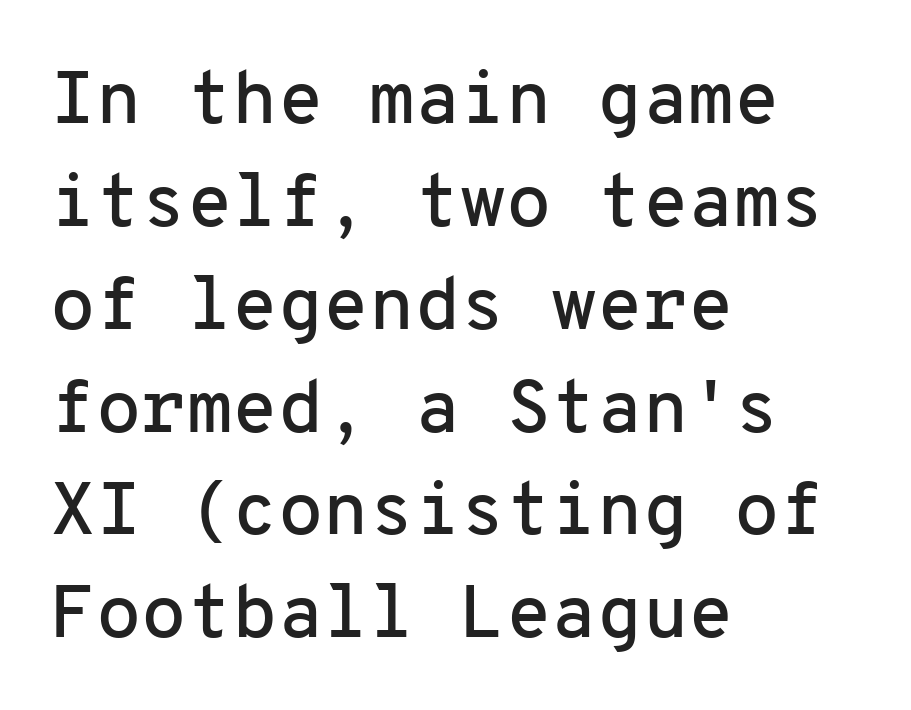
Each letter's strokes conclude bluntly, with no projecting serifs. Normally led — the rows are evenly, conventionally spaced. Here the glyphs are tracked normally, forming tight word shapes. Each letter, wide or thin by design, is forced into the same width here. Plain, unruled lines of type. Nope, not italic — everything's standing straight.
